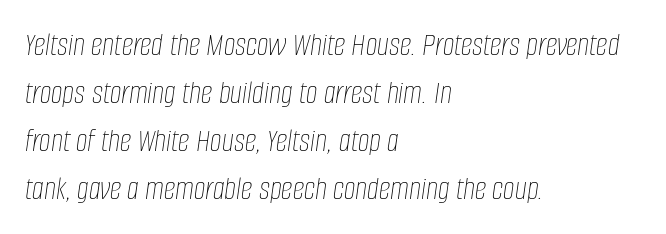
Q: Is the text bold? A: No.
Q: Is the text italic (slanted)? A: Yes, it leans right by about 8 degrees.
Q: Is the text underlined? A: No.
Q: How is the paragraph aligned? A: Left-aligned.
Q: Is the spacing between letters normal or unusually wide? A: Normal.
Q: Is the spacing between lines tight, normal or loose? A: Normal.
Q: Width (condensed, normal, or wide)? A: Condensed.
Q: Stroke contrast? A: Low.
Q: x-height? A: Large.
Q: Monospaced? A: No.
